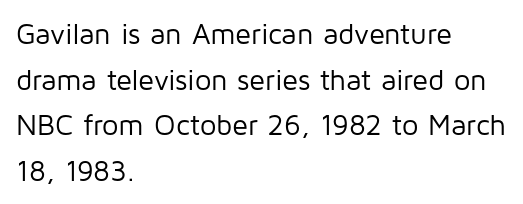
The letterforms sit at book weight or below. Unlike a traditional serif, this face leaves its strokes unadorned. The letters sit at their default tracking, neither squeezed nor spread. Casual observation: everything's shoved over to the left. The specimen omits any rule beneath the text block's lines. Does the lettering tilt? It doesn't — this is upright.
